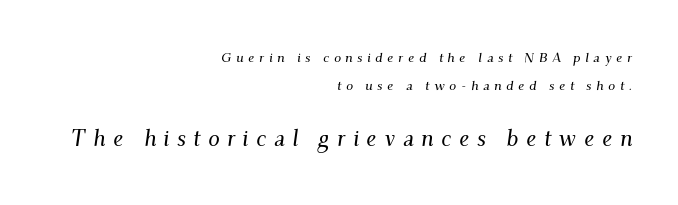
The tracking jumps out immediately: characters are airy and widely separated. Letters rest on an invisible, unmarked baseline. Typeset ragged left — the right edge is the straight one. You get the small type first, then a jump to larger type. Does the leading feel generous? Absolutely, it's lavish. Would a proofreader flag this as italicized? Yes.
